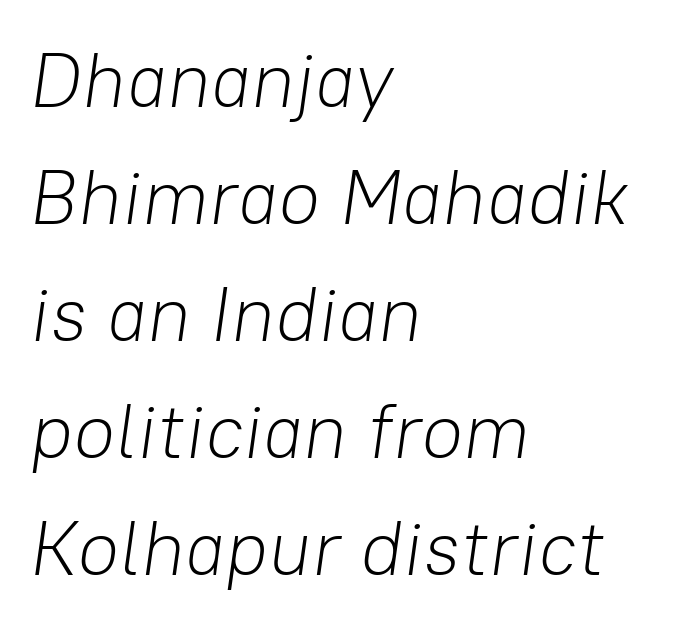
The image shows 77 px light type, italic (leaning right); set left-aligned, normal line spacing (1.52x), normal letter spacing, not underlined; low stroke contrast and a medium x-height.
